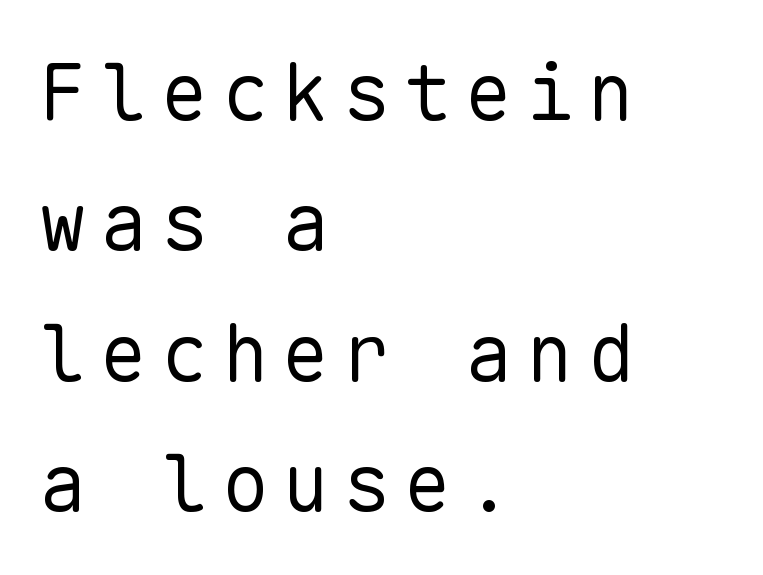
The image shows 79 px regular-weight sans-serif type, upright, monospaced; set left-aligned, normal line spacing (1.65x), not underlined; low stroke contrast and a medium x-height.
